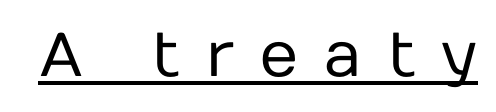
The rendering uses natural spacing where letterforms have individual widths. Substantial extra tracking has been applied to these lines. The letters carry no serifs — their stems end cleanly without finishing strokes. Italic? Not at all — the glyphs are vertical.
